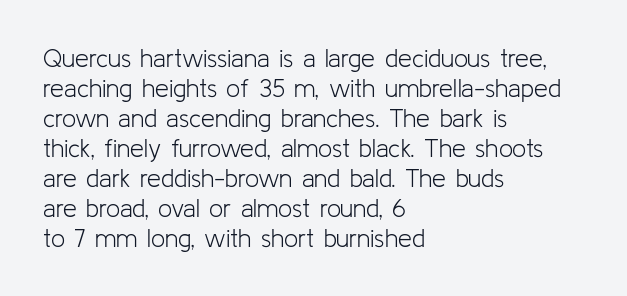
Q: Is the text bold? A: No.
Q: Is the text italic (slanted)? A: No, it is upright.
Q: Is the text underlined? A: No.
Q: How is the paragraph aligned? A: Left-aligned.
Q: Is the spacing between letters normal or unusually wide? A: Normal.
